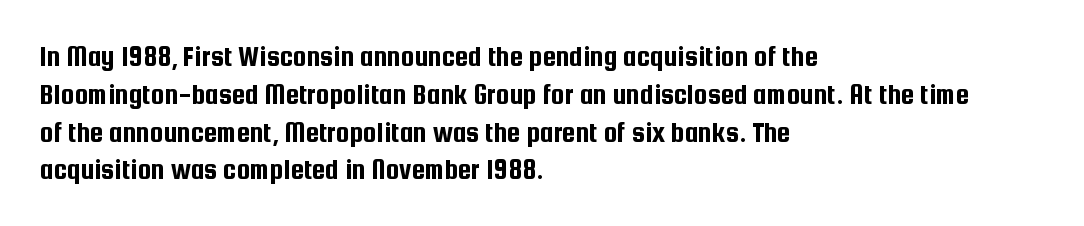
The image shows 30 px condensed sans-serif type, upright; set left-aligned, normal line spacing (1.26x), normal letter spacing, not underlined; low stroke contrast and a medium x-height.
